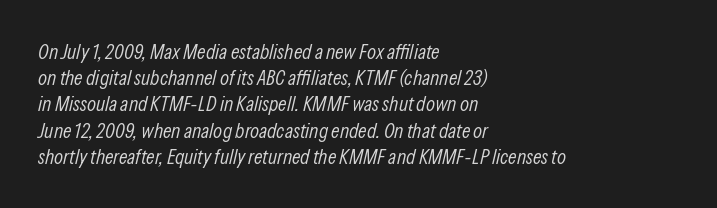
{"italic": "yes", "lean": "right", "slant_degrees": 13, "bold": "no", "underline": "no", "align": "left", "line_spacing": "normal", "line_spacing_ratio": 1.25, "letter_spacing": "normal", "letter_spacing_em": 0.0, "glyph_px": 21}
